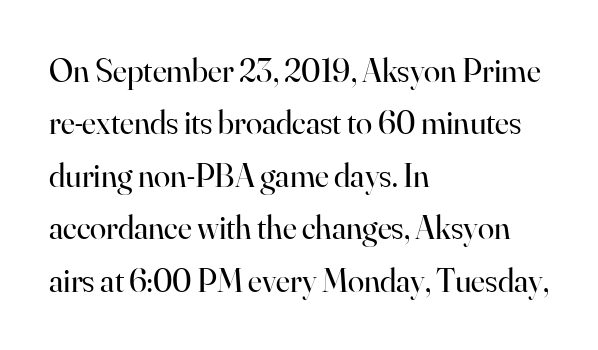
Q: Is the text bold? A: No.
Q: Is the text italic (slanted)? A: No, it is upright.
Q: Is the typeface a serif or a sans-serif typeface? A: Serif.
Q: Is the text underlined? A: No.
Q: How is the paragraph aligned? A: Left-aligned.
Q: Is the spacing between letters normal or unusually wide? A: Normal.
Q: Is the spacing between lines tight, normal or loose? A: Normal.
Q: Width (condensed, normal, or wide)? A: Normal.
Q: Stroke contrast? A: High.
Q: x-height? A: Small.
Q: Monospaced? A: No.
